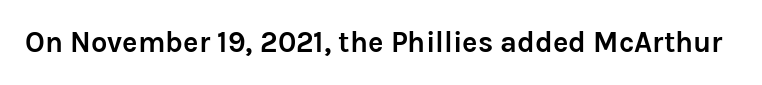
The image shows 29 px semibold sans-serif type, upright; set normal letter spacing, not underlined; low stroke contrast and a medium x-height.
